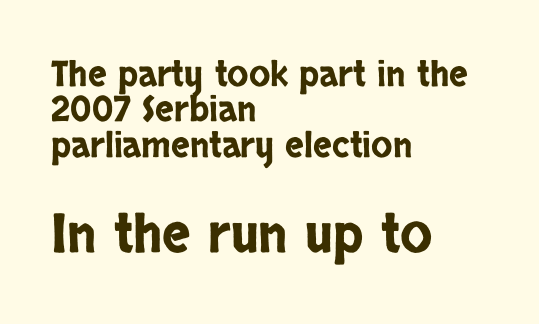
Q: Is the text italic (slanted)? A: No, it is upright.
Q: Is the typeface a serif or a sans-serif typeface? A: Sans-serif.
Q: Is the text underlined? A: No.
Q: How is the paragraph aligned? A: Left-aligned.
Q: Is the spacing between letters normal or unusually wide? A: Normal.
Q: Is the spacing between lines tight, normal or loose? A: Tight.
Q: Which block of text is set in a larger size, the first (top) or the second (bottom)? A: The second (bottom) one.
Q: Width (condensed, normal, or wide)? A: Condensed.
Q: Stroke contrast? A: Low.
Q: x-height? A: Large.
Q: Monospaced? A: No.
